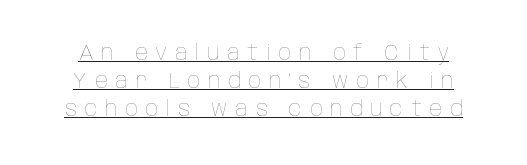
The image shows 21 px text type, upright; set normal line spacing (1.33x), unusually wide letter spacing (+0.37 em), underlined.
